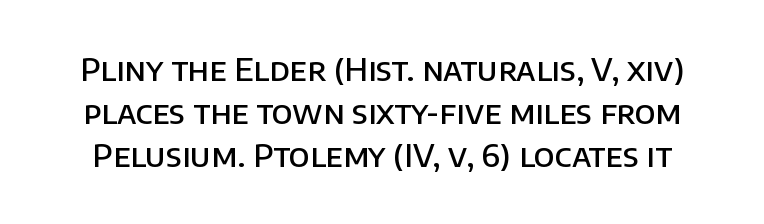
The rows are spaced the way most documents space them. Letter spacing: default. The text was rendered using a sans face with plain stroke endings. Unlike italic type, these characters show no tilt at all. Letters rest on an invisible, unmarked baseline. The strokes are fattened partway — semibold, not bold.
